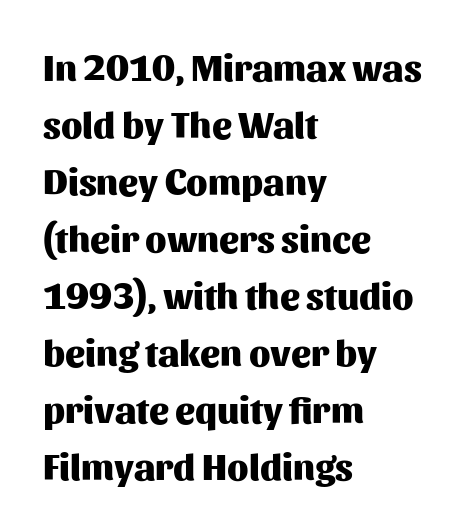
The image shows 37 px heavy sans-serif type, upright; set left-aligned, normal line spacing (1.54x), normal letter spacing, not underlined; medium stroke contrast and a medium x-height.
